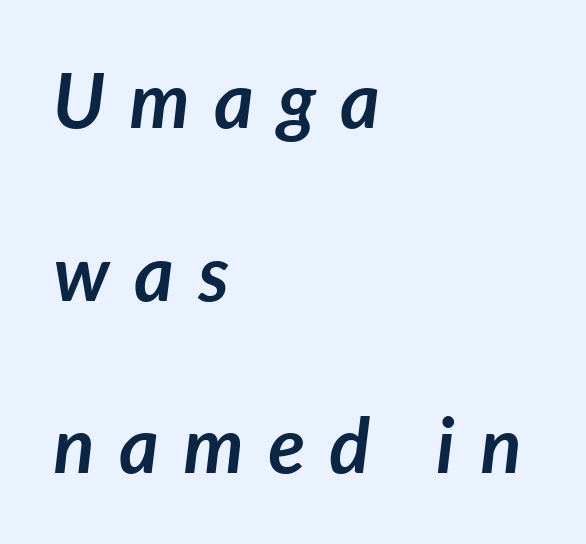
{"italic": "yes", "lean": "right", "slant_degrees": 7, "bold": "yes", "weight": "semibold", "width": "normal", "stroke_contrast": "low", "x_height": "medium", "monospaced": "no", "underline": "no", "align": "left", "line_spacing": "loose", "line_spacing_ratio": 2.27, "letter_spacing": "wide", "letter_spacing_em": 0.33, "glyph_px": 76}
